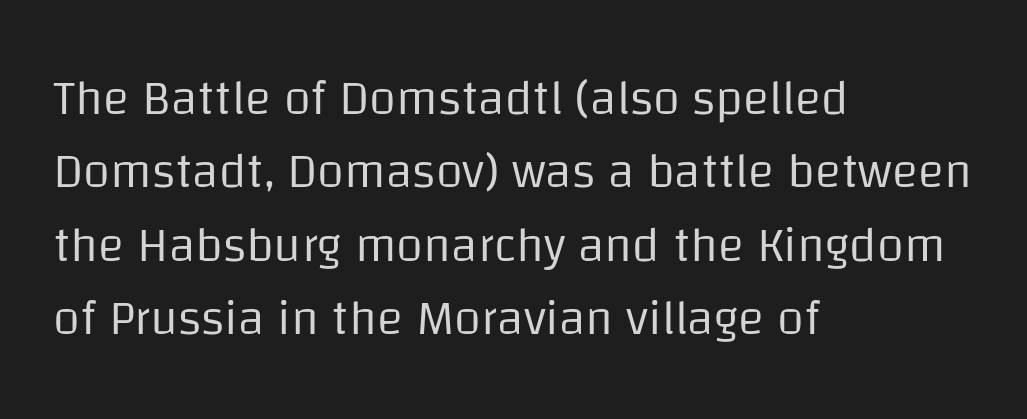
Q: Is the text bold? A: No.
Q: Is the text italic (slanted)? A: No, it is upright.
Q: Is the typeface a serif or a sans-serif typeface? A: Sans-serif.
Q: Is the text underlined? A: No.
Q: How is the paragraph aligned? A: Left-aligned.
Q: Is the spacing between letters normal or unusually wide? A: Normal.
Q: Is the spacing between lines tight, normal or loose? A: Normal.
Q: Width (condensed, normal, or wide)? A: Normal.
Q: Stroke contrast? A: Low.
Q: x-height? A: Large.
Q: Monospaced? A: No.
